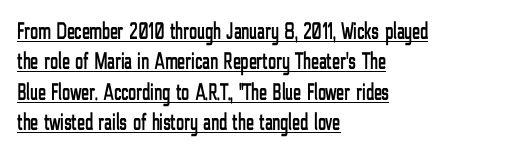
Q: Is the text italic (slanted)? A: No, it is upright.
Q: Is the text underlined? A: Yes.
Q: How is the paragraph aligned? A: Left-aligned.
Q: Is the spacing between letters normal or unusually wide? A: Normal.
Q: Is the spacing between lines tight, normal or loose? A: Normal.
